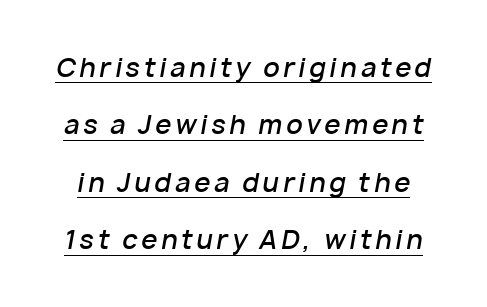
The image shows 26 px text type, italic (leaning right); set loose line spacing (2.21x), underlined.
